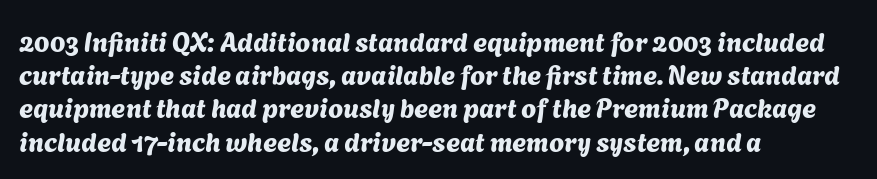
The face used here is rendered with its standard letterfit. Descender tails drop into unmarked territory. The setting favours the left margin, as ordinary paragraphs usually do.
